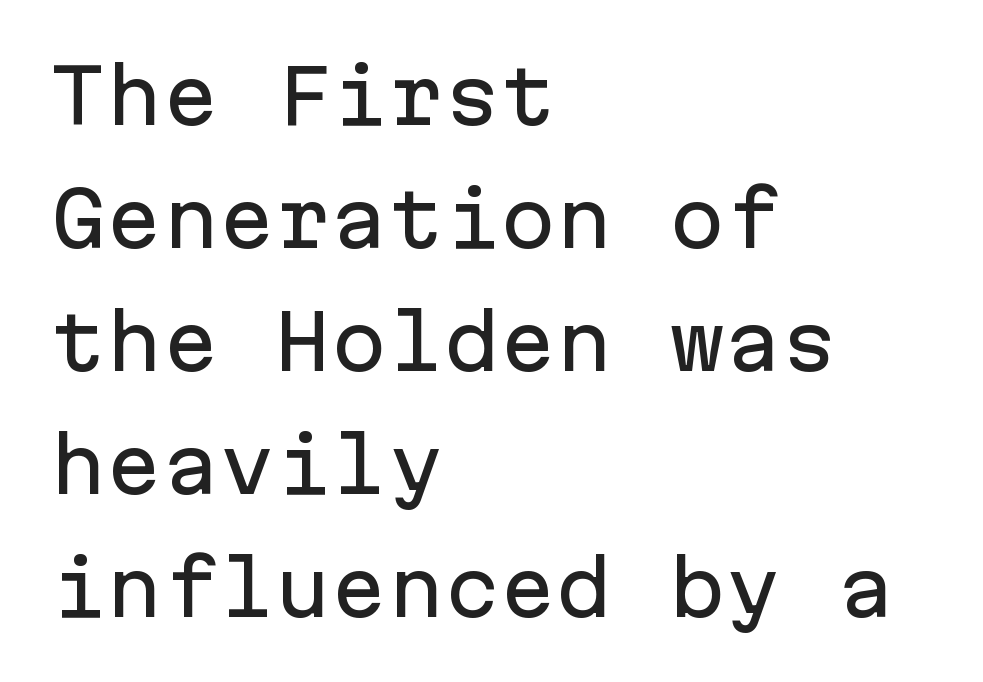
{"serif": "no", "italic": "no", "width": "normal", "stroke_contrast": "low", "x_height": "medium", "monospaced": "yes", "underline": "no", "align": "left", "line_spacing": "normal", "line_spacing_ratio": 1.64, "letter_spacing": "normal", "letter_spacing_em": 0.0, "glyph_px": 75}
